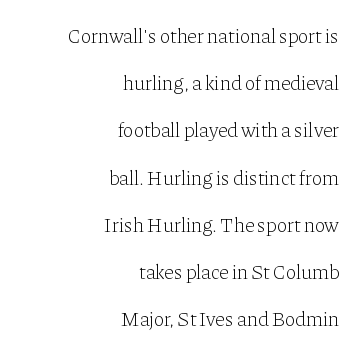
{"italic": "no", "bold": "no", "underline": "no", "align": "right", "line_spacing": "loose", "line_spacing_ratio": 2.36, "letter_spacing": "normal", "letter_spacing_em": 0.0, "glyph_px": 20}
